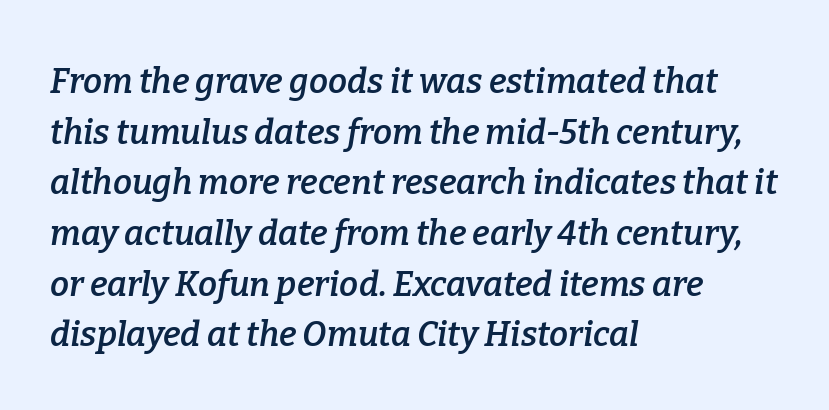
The image shows 34 px semibold serif type, italic (leaning right); set left-aligned, normal line spacing (1.49x), normal letter spacing, not underlined; low stroke contrast and a medium x-height.
